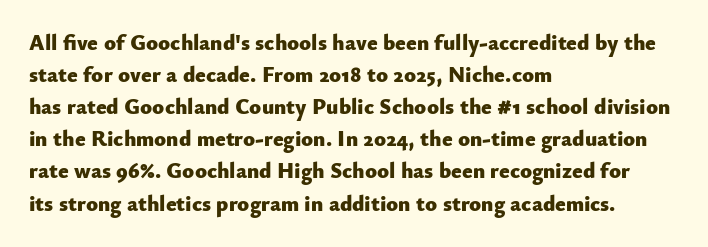
These lines were composed using upright roman letters. Bare-footed words on every line. The vertical gap from one line to the next is medium. Leftover space on each line is placed entirely after the last word. The line texture is even and compact thanks to regular tracking.
